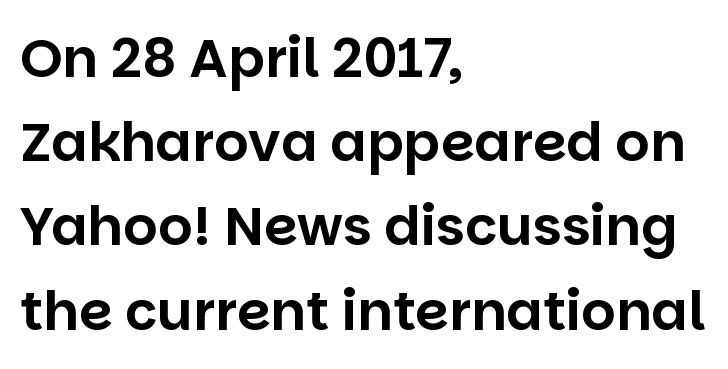
The image shows 54 px sans-serif type, upright; set left-aligned, normal line spacing (1.56x), normal letter spacing, not underlined; low stroke contrast and a large x-height.
